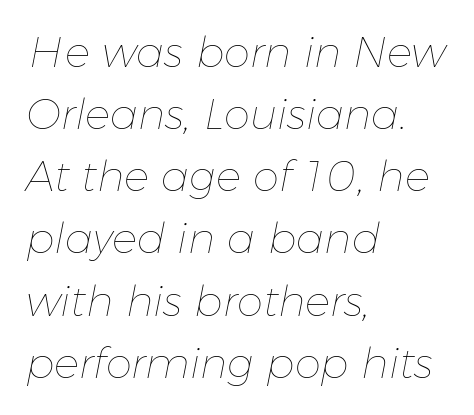
When letters slant like this, we call the style italic. Weight: not bold — regular or lighter. The passage is arranged the way most books set body copy — flush left. Does extra space separate the letters? No, they use regular spacing. Whoever set this chose a conventional vertical rhythm. The rendering uses natural spacing where letterforms have individual widths.
